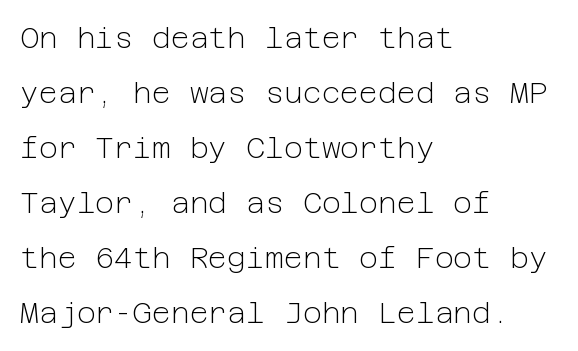
Q: Is the text bold? A: No.
Q: Is the text italic (slanted)? A: No, it is upright.
Q: Is the typeface a serif or a sans-serif typeface? A: Sans-serif.
Q: Is the text underlined? A: No.
Q: How is the paragraph aligned? A: Left-aligned.
Q: Is the spacing between letters normal or unusually wide? A: Normal.
Q: Is the spacing between lines tight, normal or loose? A: Loose.
Q: Width (condensed, normal, or wide)? A: Normal.
Q: Stroke contrast? A: Low.
Q: x-height? A: Medium.
